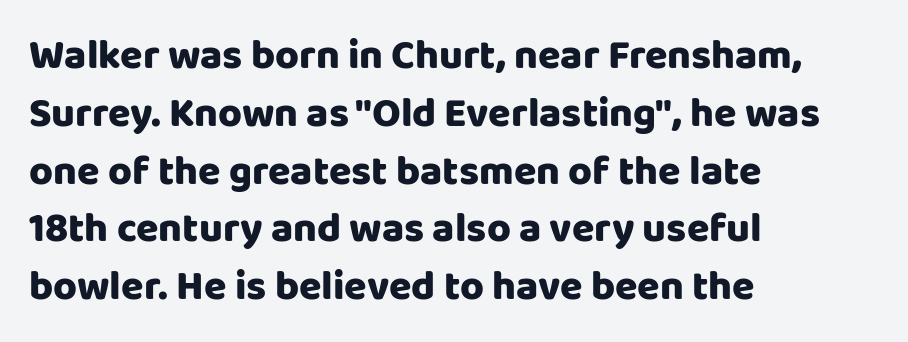
The image shows 41 px sans-serif type, upright; set left-aligned, normal line spacing (1.41x), normal letter spacing, not underlined; low stroke contrast and a large x-height.
